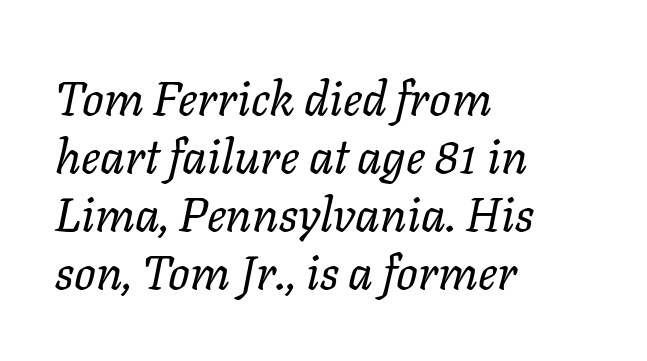
The image shows 48 px regular-weight type, italic (leaning right); set left-aligned, line spacing 1.21x, normal letter spacing, not underlined; low stroke contrast and a medium x-height.
